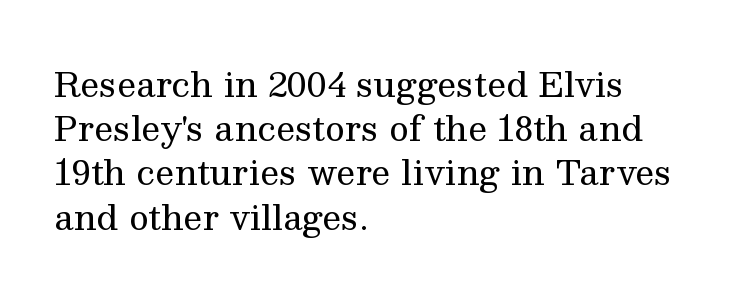
Q: Is the text bold? A: No.
Q: Is the text italic (slanted)? A: No, it is upright.
Q: Is the typeface a serif or a sans-serif typeface? A: Serif.
Q: Is the text underlined? A: No.
Q: How is the paragraph aligned? A: Left-aligned.
Q: Is the spacing between letters normal or unusually wide? A: Normal.
Q: Is the spacing between lines tight, normal or loose? A: Normal.
Q: Width (condensed, normal, or wide)? A: Normal.
Q: Stroke contrast? A: Medium.
Q: x-height? A: Medium.
Q: Monospaced? A: No.
